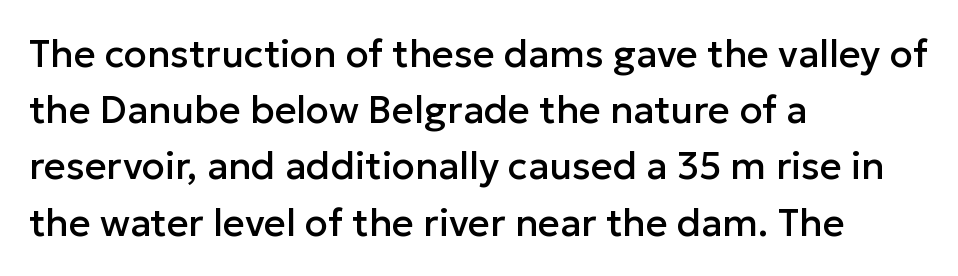
These lines keep a tight, regular rhythm from letter to letter. One-word summary of the alignment: left. The font family rendered here belongs to the sans-serif group. Looks like regular typesetting: each glyph gets only the width it needs.
